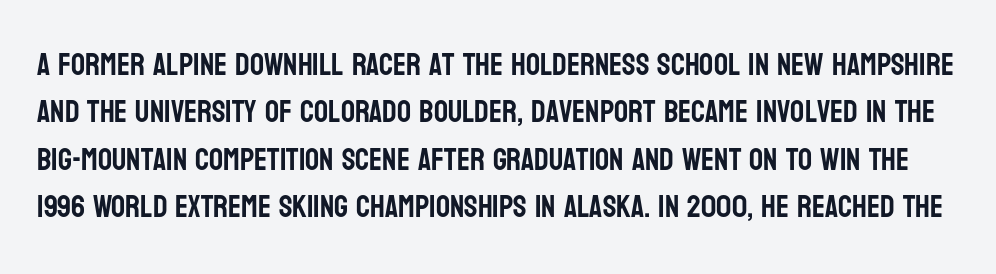
If you drew a line through each stem, it would be perfectly vertical. The foot of each line stays bare and open. Leading: standard. Here the glyphs are tracked normally, forming tight word shapes. Here the designer chose a conventional face with non-uniform glyph widths.
